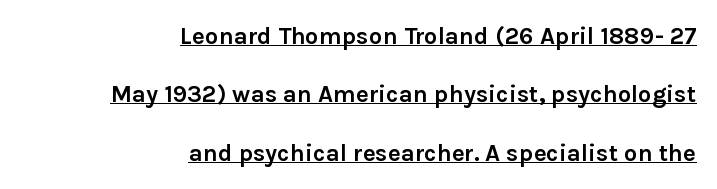
Students, observe: this is what heavily led, spacious text looks like. Notice how the stems are strictly vertical — no italics here. Typographic density is high because the face is bold. All the whitespace from short lines collects on the left.
